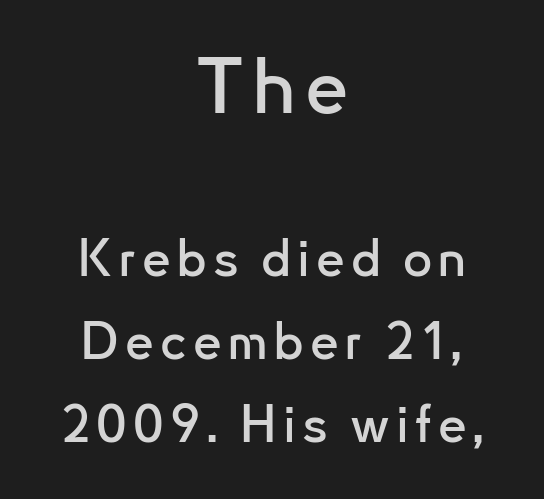
Q: Is the text italic (slanted)? A: No, it is upright.
Q: Is the typeface a serif or a sans-serif typeface? A: Sans-serif.
Q: Is the text underlined? A: No.
Q: How is the paragraph aligned? A: Centered.
Q: Is the spacing between lines tight, normal or loose? A: Normal.
Q: Which block of text is set in a larger size, the first (top) or the second (bottom)? A: The first (top) one.
Q: Width (condensed, normal, or wide)? A: Normal.
Q: Stroke contrast? A: Low.
Q: x-height? A: Small.
Q: Monospaced? A: No.
